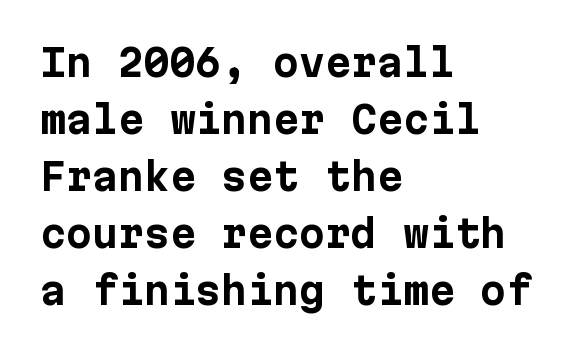
Q: Is the text bold? A: Yes.
Q: Is the text italic (slanted)? A: No, it is upright.
Q: Is the typeface a serif or a sans-serif typeface? A: Sans-serif.
Q: Is the text underlined? A: No.
Q: How is the paragraph aligned? A: Left-aligned.
Q: Is the spacing between letters normal or unusually wide? A: Normal.
Q: Is the spacing between lines tight, normal or loose? A: Normal.
Q: Width (condensed, normal, or wide)? A: Normal.
Q: Stroke contrast? A: Low.
Q: x-height? A: Medium.
